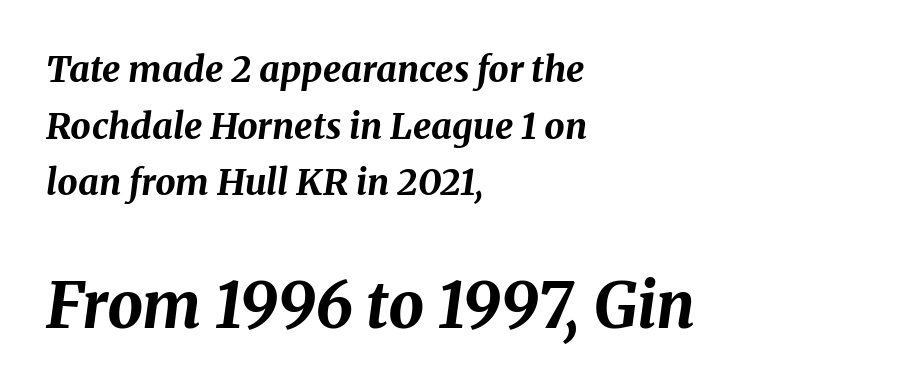
{"italic": "yes", "lean": "right", "slant_degrees": 8, "bold": "yes", "weight": "bold", "width": "normal", "stroke_contrast": "medium", "x_height": "medium", "monospaced": "no", "underline": "no", "align": "left", "line_spacing": "normal", "line_spacing_ratio": 1.57, "letter_spacing": "normal", "letter_spacing_em": 0.0, "larger_block": "second", "size_ratio": 1.75, "glyph_px": 63}
